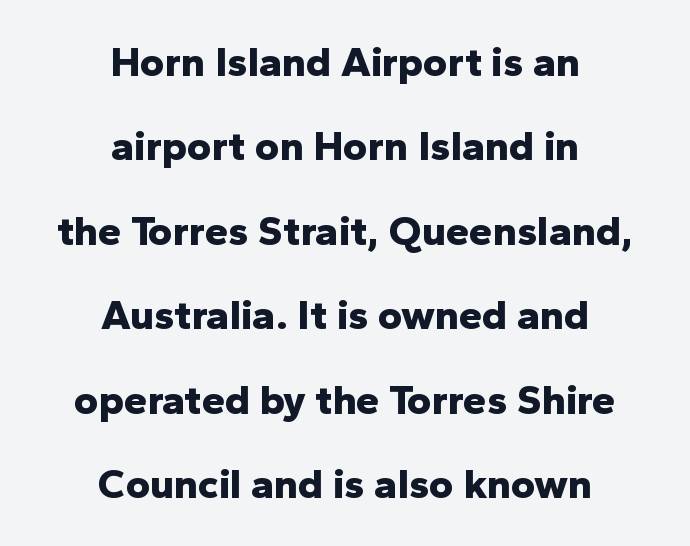
{"serif": "no", "italic": "no", "bold": "yes", "weight": "bold", "width": "normal", "stroke_contrast": "low", "x_height": "medium", "monospaced": "no", "underline": "no", "align": "center", "line_spacing": "loose", "line_spacing_ratio": 2.01, "letter_spacing": "normal", "letter_spacing_em": 0.0, "glyph_px": 42}
